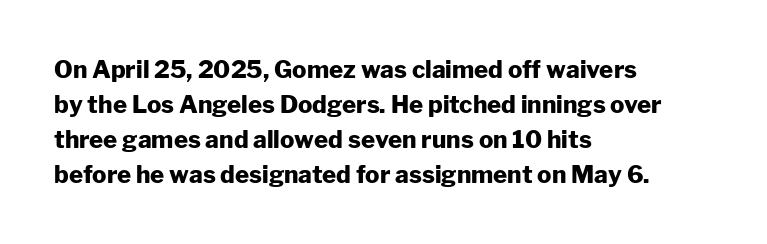
The image shows 24 px bold type, upright; set left-aligned, normal line spacing (1.46x), normal letter spacing, not underlined.
